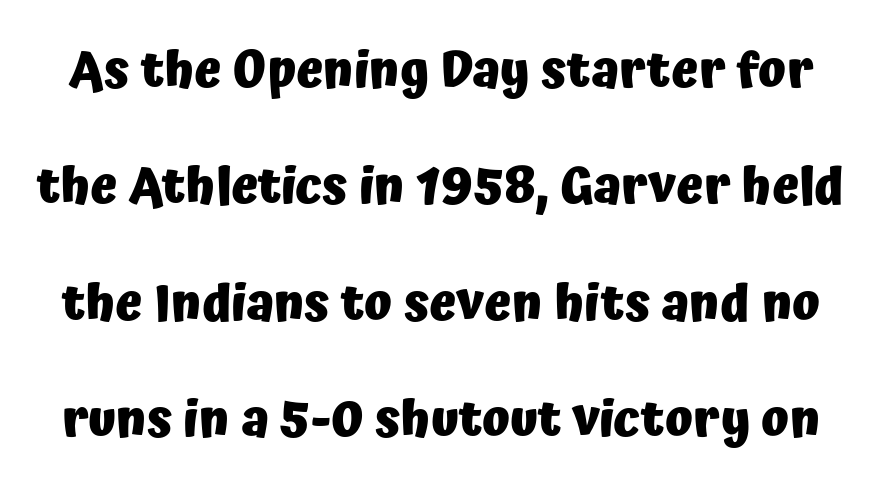
{"serif": "no", "italic": "no", "bold": "yes", "weight": "heavy", "width": "normal", "stroke_contrast": "low", "x_height": "medium", "monospaced": "no", "underline": "no", "line_spacing": "loose", "line_spacing_ratio": 2.28, "letter_spacing": "normal", "letter_spacing_em": 0.0, "glyph_px": 51}
